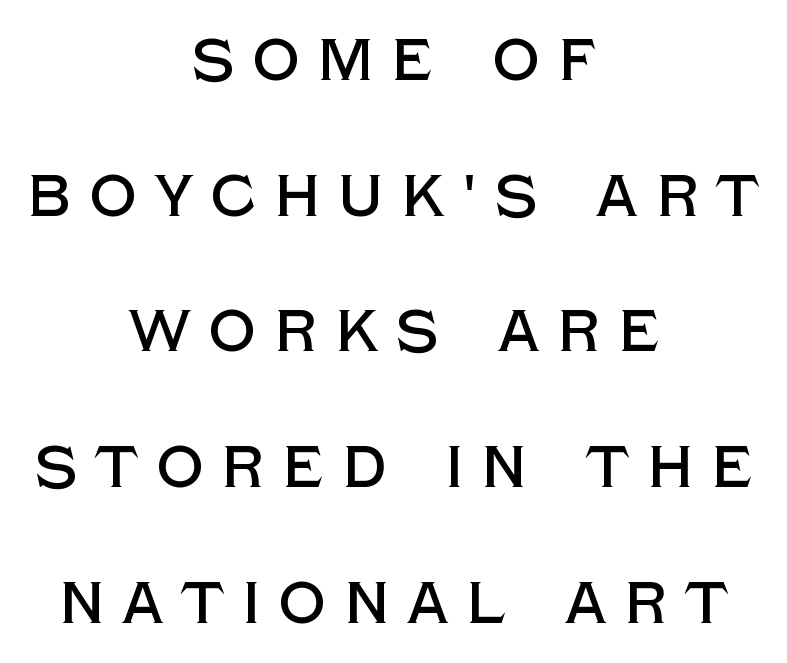
{"serif": "no", "italic": "no", "width": "normal", "x_height": "large", "monospaced": "no", "underline": "no", "align": "center", "line_spacing": "loose", "line_spacing_ratio": 2.3, "letter_spacing": "wide", "letter_spacing_em": 0.3, "glyph_px": 59}
